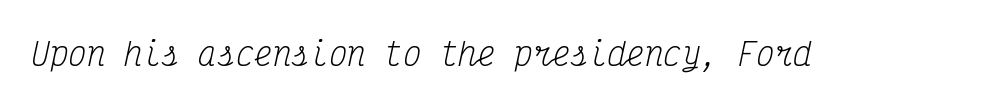
This sample has the even, mechanical cadence of fixed-width lettering. No extra ink here — the face is not bold. Characters follow at the spacing the type designer built in. Underline: absent. The passage shown is typeset with a serif family.
